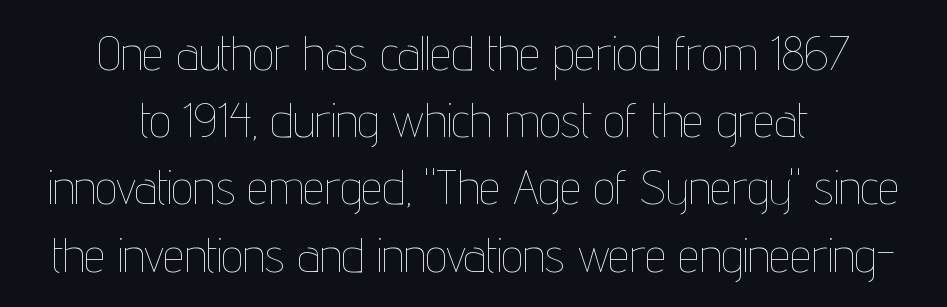
This sample keeps an unexceptional amount of space between lines. In CSS terms this would be text-align: center. The strokes carry an ordinary text weight at most. You could not count columns in this text — the font is proportionally spaced. A typesetter would mark this as roman, not italic.
